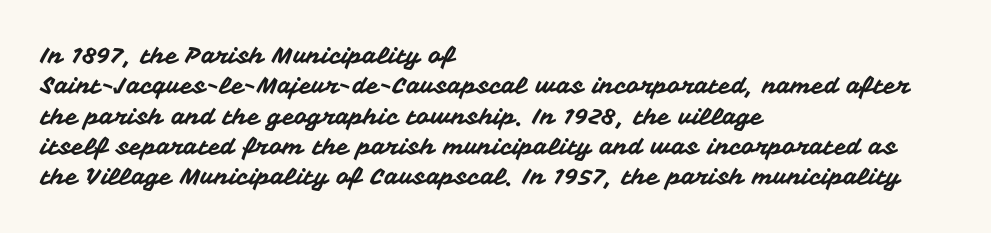
{"underline": "no", "align": "left", "line_spacing": "normal", "line_spacing_ratio": 1.32, "letter_spacing": "normal", "letter_spacing_em": 0.0, "glyph_px": 23}
